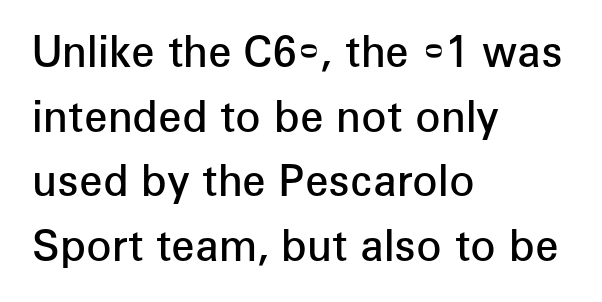
Q: Is the text bold? A: Semi-bold.
Q: Is the text italic (slanted)? A: No, it is upright.
Q: Is the typeface a serif or a sans-serif typeface? A: Sans-serif.
Q: Is the text underlined? A: No.
Q: How is the paragraph aligned? A: Left-aligned.
Q: Is the spacing between letters normal or unusually wide? A: Normal.
Q: Is the spacing between lines tight, normal or loose? A: Normal.
Q: Width (condensed, normal, or wide)? A: Normal.
Q: Stroke contrast? A: Low.
Q: x-height? A: Medium.
Q: Monospaced? A: No.
